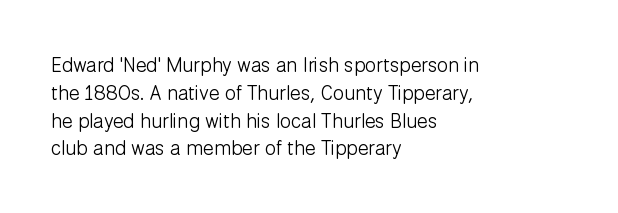
{"italic": "no", "bold": "no", "underline": "no", "align": "left", "line_spacing": "normal", "line_spacing_ratio": 1.39, "letter_spacing": "normal", "letter_spacing_em": 0.0, "glyph_px": 20}
